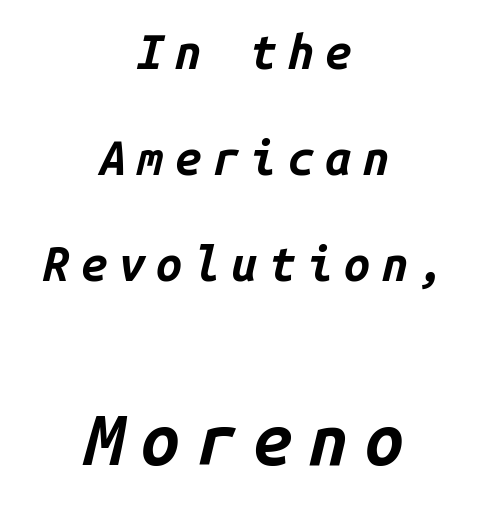
Q: Is the text bold? A: Yes.
Q: Is the text italic (slanted)? A: Yes, it leans right by about 14 degrees.
Q: Is the text underlined? A: No.
Q: How is the paragraph aligned? A: Centered.
Q: Is the spacing between letters normal or unusually wide? A: Unusually wide.
Q: Is the spacing between lines tight, normal or loose? A: Loose.
Q: Which block of text is set in a larger size, the first (top) or the second (bottom)? A: The second (bottom) one.
Q: Width (condensed, normal, or wide)? A: Normal.
Q: Stroke contrast? A: Low.
Q: x-height? A: Medium.
Q: Monospaced? A: Yes.
